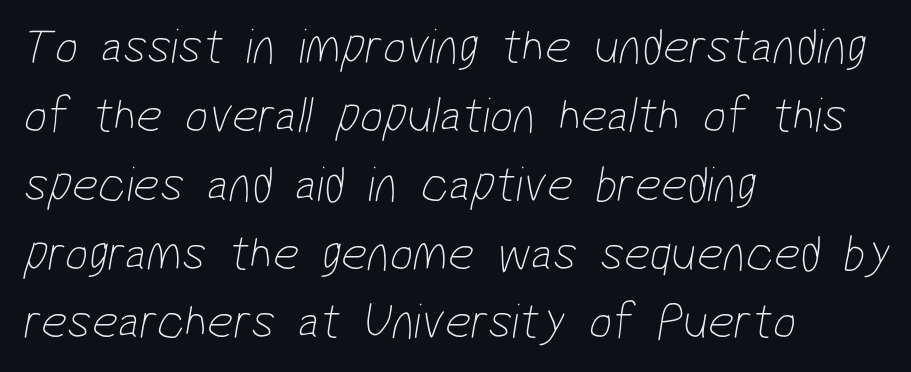
Quick note: underline off. Do the characters align in a grid? No, the font is proportional. Heft: none added — not bold. Line beginnings align vertically; line endings do not.
